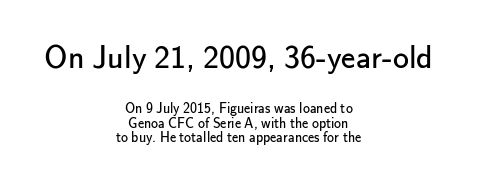
The image shows 32 px regular-weight sans-serif type, upright; set centered, tight line spacing (1.02x), normal letter spacing, not underlined; the first (top) block is 2.29x larger; low stroke contrast and a small x-height.
